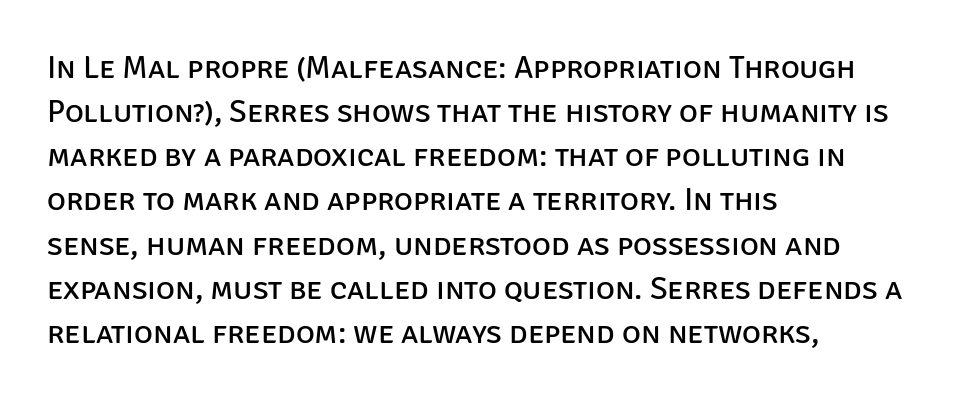
Q: Is the text bold? A: No.
Q: Is the text italic (slanted)? A: No, it is upright.
Q: Is the typeface a serif or a sans-serif typeface? A: Sans-serif.
Q: Is the text underlined? A: No.
Q: How is the paragraph aligned? A: Left-aligned.
Q: Is the spacing between letters normal or unusually wide? A: Normal.
Q: Is the spacing between lines tight, normal or loose? A: Normal.
Q: Width (condensed, normal, or wide)? A: Normal.
Q: Stroke contrast? A: Low.
Q: x-height? A: Large.
Q: Monospaced? A: No.
